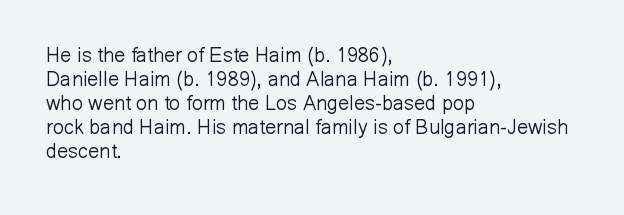
The image shows 20 px text type, upright; set left-aligned, line spacing 1.2x, normal letter spacing, not underlined.
